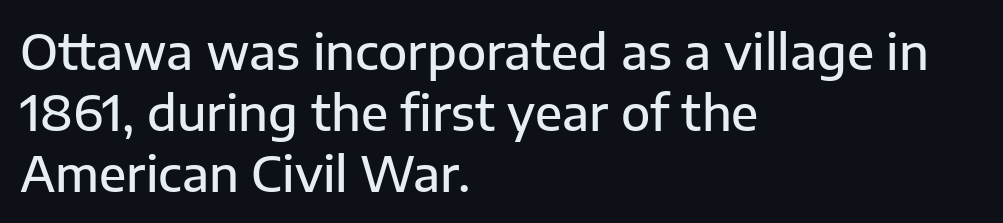
Does the type have serifs? No, each stem ends abruptly. The line-height multiplier appears to be the usual default. Each line starts at the same left margin while the right side varies. Does extra space separate the letters? No, they use regular spacing. A fair bit of extra ink — the face is semibold, not bold. A roman cut, with each character standing at attention.
